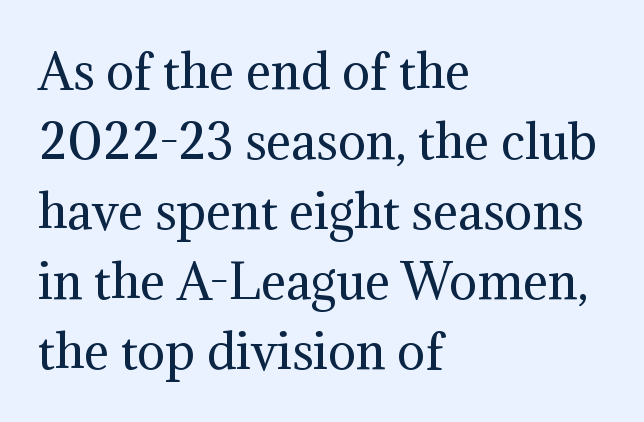
{"serif": "yes", "italic": "no", "bold": "no", "weight": "regular", "width": "normal", "stroke_contrast": "medium", "x_height": "medium", "monospaced": "no", "underline": "no", "align": "left", "line_spacing": "normal", "line_spacing_ratio": 1.49, "letter_spacing": "normal", "letter_spacing_em": 0.0, "glyph_px": 47}
